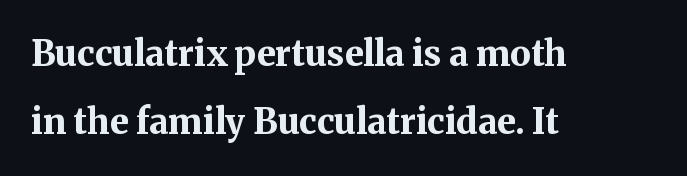
{"serif": "yes", "italic": "no", "bold": "yes", "weight": "bold", "width": "normal", "stroke_contrast": "medium", "x_height": "medium", "monospaced": "no", "underline": "no", "align": "left", "line_spacing": "loose", "line_spacing_ratio": 1.95, "letter_spacing": "normal", "letter_spacing_em": 0.0, "glyph_px": 35}
